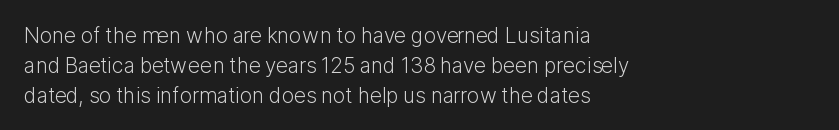
Q: Is the text bold? A: No.
Q: Is the text italic (slanted)? A: No, it is upright.
Q: Is the text underlined? A: No.
Q: How is the paragraph aligned? A: Left-aligned.
Q: Is the spacing between letters normal or unusually wide? A: Normal.
Q: Is the spacing between lines tight, normal or loose? A: Normal.
